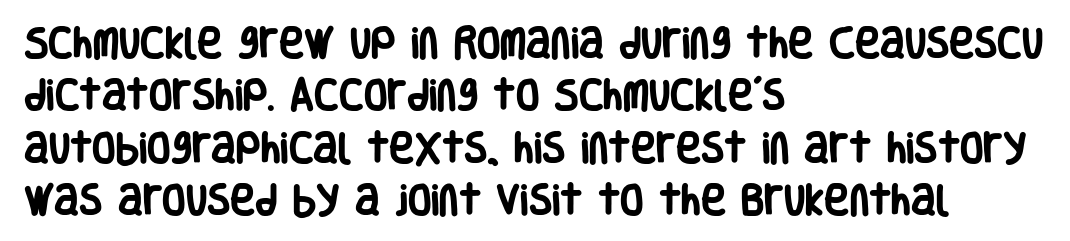
In terms of leading, this rendering sits right in the middle. A dark, heavy texture on the line: the type is bold. How are the letters spaced? Ordinarily, with no added tracking. A bare baseline throughout the passage.
